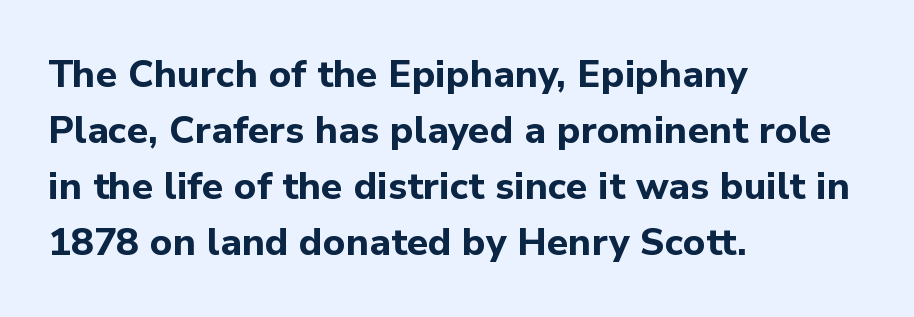
Q: Is the text bold? A: Yes.
Q: Is the text italic (slanted)? A: No, it is upright.
Q: Is the typeface a serif or a sans-serif typeface? A: Sans-serif.
Q: Is the text underlined? A: No.
Q: How is the paragraph aligned? A: Left-aligned.
Q: Is the spacing between letters normal or unusually wide? A: Normal.
Q: Is the spacing between lines tight, normal or loose? A: Normal.
Q: Width (condensed, normal, or wide)? A: Normal.
Q: Stroke contrast? A: Low.
Q: x-height? A: Medium.
Q: Monospaced? A: No.
